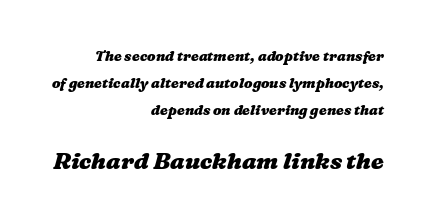
Q: Is the text bold? A: Yes.
Q: Is the text underlined? A: No.
Q: How is the paragraph aligned? A: Right-aligned.
Q: Is the spacing between letters normal or unusually wide? A: Normal.
Q: Is the spacing between lines tight, normal or loose? A: Loose.
Q: Which block of text is set in a larger size, the first (top) or the second (bottom)? A: The second (bottom) one.
